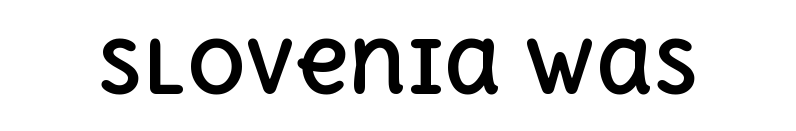
Q: Is the text bold? A: Yes.
Q: Is the text italic (slanted)? A: No, it is upright.
Q: Is the text underlined? A: No.
Q: Is the spacing between letters normal or unusually wide? A: Normal.
Q: Width (condensed, normal, or wide)? A: Normal.
Q: x-height? A: Large.
Q: Monospaced? A: No.
